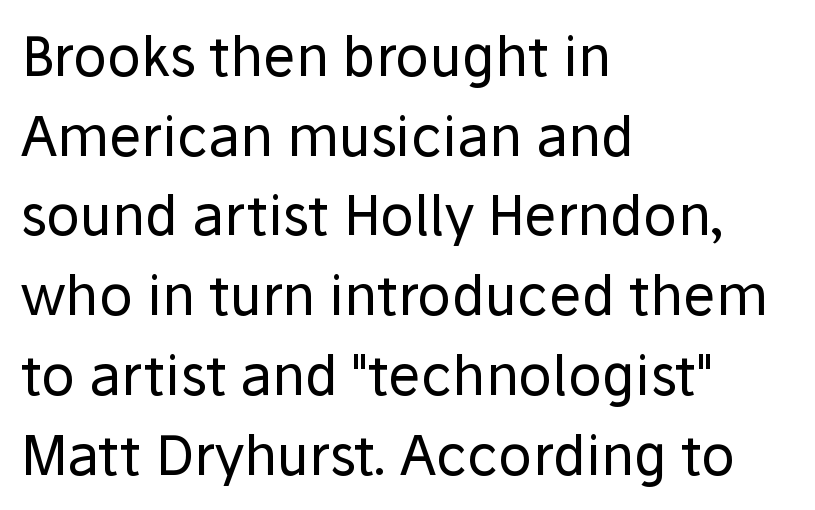
Q: Is the text bold? A: No.
Q: Is the text italic (slanted)? A: No, it is upright.
Q: Is the typeface a serif or a sans-serif typeface? A: Sans-serif.
Q: Is the text underlined? A: No.
Q: How is the paragraph aligned? A: Left-aligned.
Q: Is the spacing between letters normal or unusually wide? A: Normal.
Q: Is the spacing between lines tight, normal or loose? A: Normal.
Q: Width (condensed, normal, or wide)? A: Normal.
Q: Stroke contrast? A: Low.
Q: x-height? A: Medium.
Q: Monospaced? A: No.
